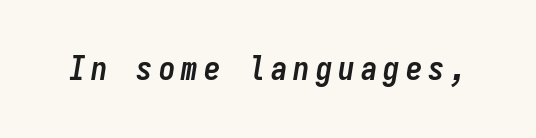
{"italic": "yes", "lean": "right", "slant_degrees": 9, "bold": "yes", "weight": "semibold", "width": "condensed", "stroke_contrast": "low", "x_height": "medium", "monospaced": "yes", "underline": "no", "glyph_px": 33}
